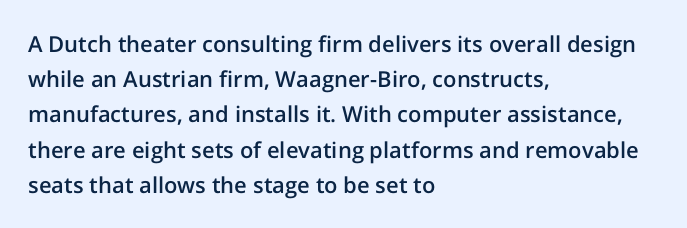
The image shows 22 px text type, upright; set left-aligned, normal line spacing (1.6x), normal letter spacing, not underlined.
